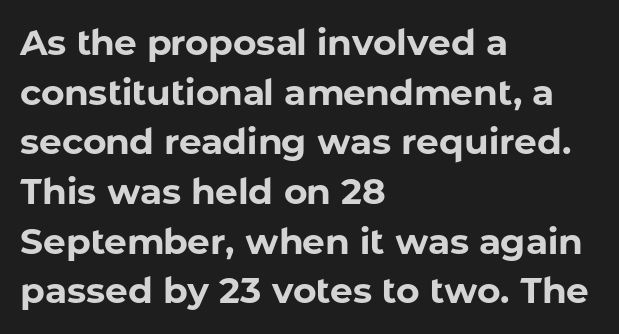
Q: Is the text bold? A: Yes.
Q: Is the text italic (slanted)? A: No, it is upright.
Q: Is the typeface a serif or a sans-serif typeface? A: Sans-serif.
Q: Is the text underlined? A: No.
Q: How is the paragraph aligned? A: Left-aligned.
Q: Is the spacing between letters normal or unusually wide? A: Normal.
Q: Is the spacing between lines tight, normal or loose? A: Normal.
Q: Width (condensed, normal, or wide)? A: Normal.
Q: Stroke contrast? A: Low.
Q: x-height? A: Medium.
Q: Monospaced? A: No.
